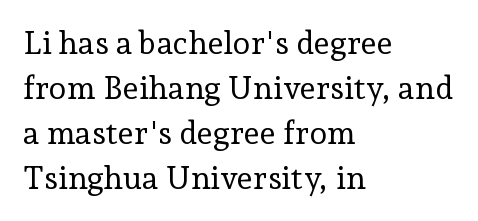
Is the stroke heavy? The answer is a plain regular-or-lighter. Ascenders rise straight up at ninety degrees. The horizontal fit of the characters is conventional and even. The passage shown is typeset with a serif family. Does the leading feel generous? No, just average.
